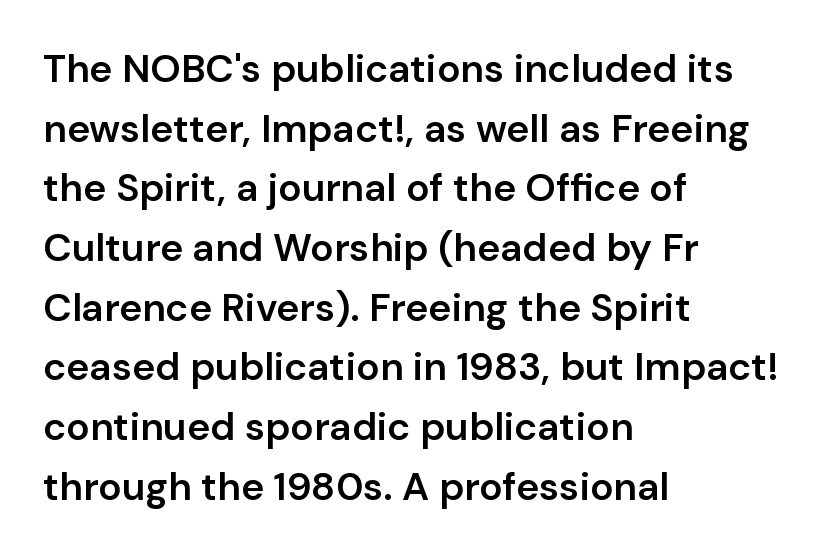
{"serif": "no", "italic": "no", "bold": "semi", "weight": "semibold", "width": "normal", "stroke_contrast": "low", "x_height": "medium", "monospaced": "no", "underline": "no", "align": "left", "line_spacing": "normal", "line_spacing_ratio": 1.53, "letter_spacing": "normal", "letter_spacing_em": 0.0, "glyph_px": 39}
